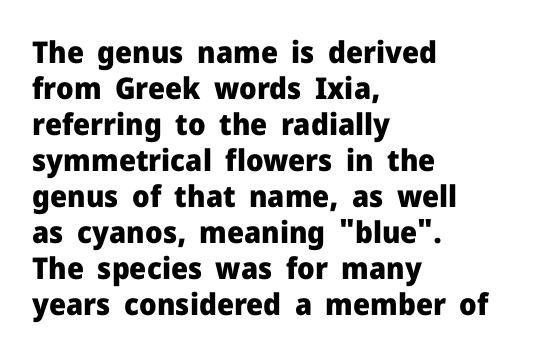
Thick stems and heavy bowls — unmistakably bold. The area under the type is left untouched. These lines are composed in type without serifs. Posture: vertical.
